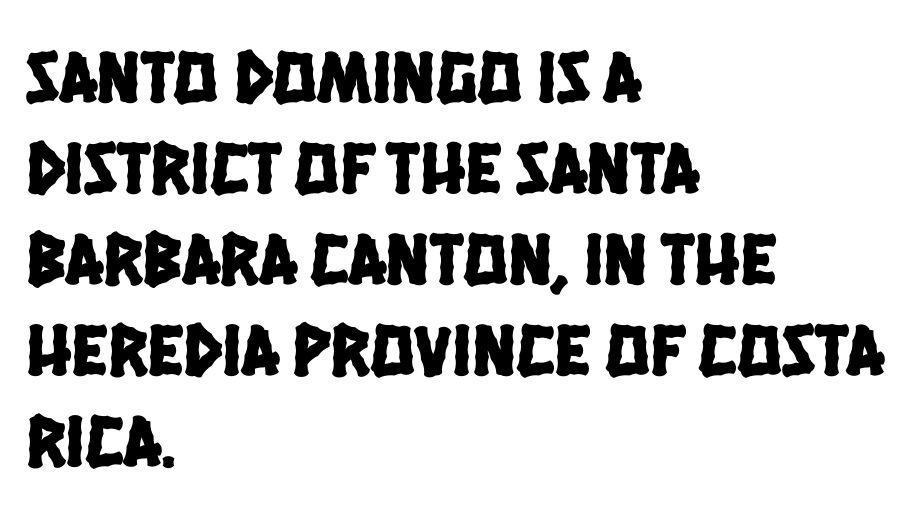
{"serif": "no", "width": "condensed", "stroke_contrast": "low", "x_height": "large", "monospaced": "no", "underline": "no", "align": "left", "line_spacing_ratio": 1.23, "letter_spacing": "normal", "letter_spacing_em": 0.0, "glyph_px": 74}
